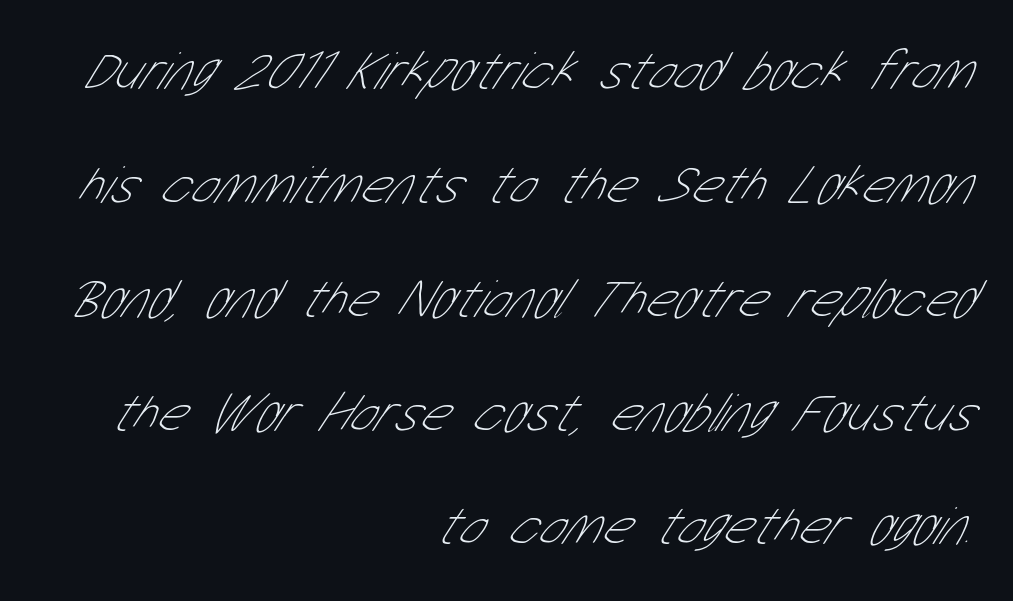
Q: Is the text bold? A: No.
Q: Is the typeface a serif or a sans-serif typeface? A: Sans-serif.
Q: Is the text underlined? A: No.
Q: How is the paragraph aligned? A: Right-aligned.
Q: Is the spacing between letters normal or unusually wide? A: Normal.
Q: Is the spacing between lines tight, normal or loose? A: Loose.
Q: Width (condensed, normal, or wide)? A: Condensed.
Q: Stroke contrast? A: Low.
Q: x-height? A: Medium.
Q: Monospaced? A: No.
